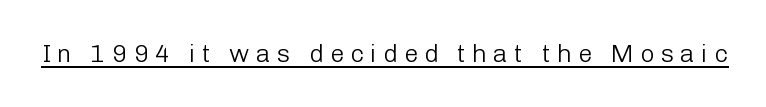
A continuous stroke trails under the words, as in a hyperlink. Posture: straight, roman, zero tilt. The typeface has the unassuming heft of standard copy or less. The letterforms stand isolated, each surrounded by extra space.
